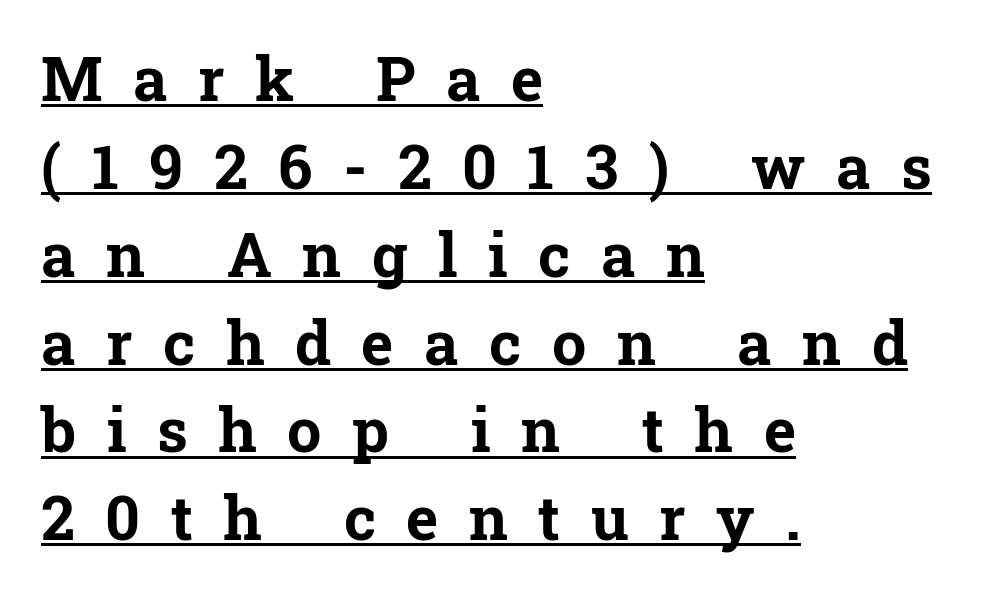
Type style note: has serifs. Compared with a centered layout, this one pins lines to the left instead. Emphasis is given by a line drawn under the lettering. The axis of the letterforms is exactly vertical. Here the glyphs are tracked loosely, breaking word shapes into spaced letters.
